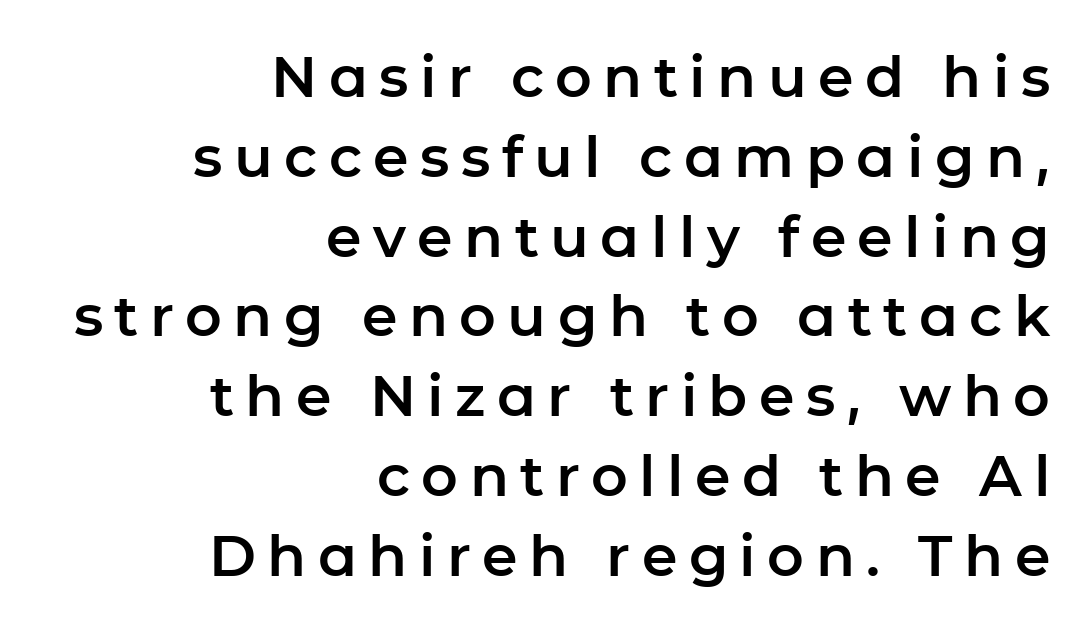
The image shows 57 px sans-serif type, upright; set right-aligned, normal line spacing (1.4x), unusually wide letter spacing (+0.2 em), not underlined; low stroke contrast and a medium x-height.
